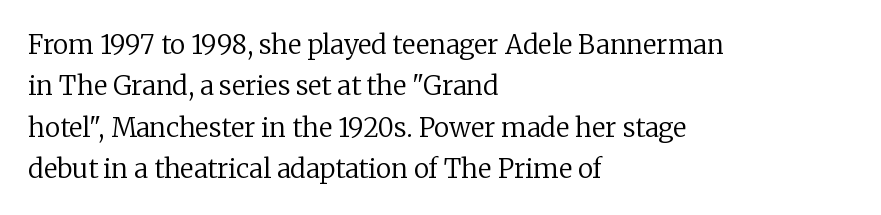
Each stroke keeps to a modest, everyday thickness or less. Whoever set this chose a conventional vertical rhythm. Caption: multi-line text, flush left, ragged right. Underlining? Definitely not there.
